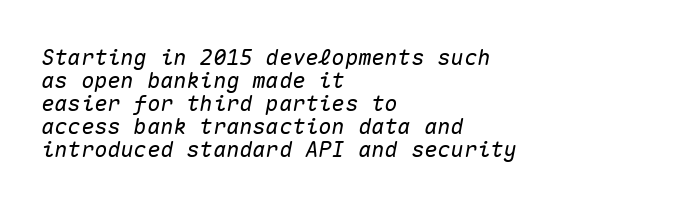
{"italic": "yes", "lean": "right", "slant_degrees": 10, "underline": "no", "align": "left", "line_spacing": "tight", "line_spacing_ratio": 1.05, "letter_spacing": "normal", "letter_spacing_em": 0.0, "glyph_px": 22}
